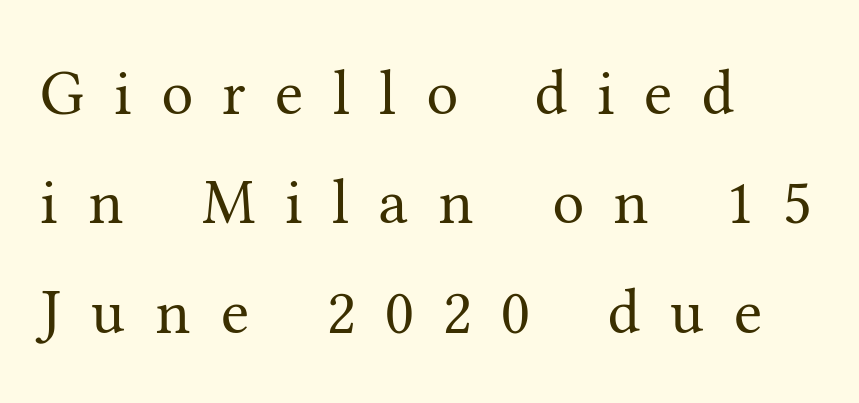
The image shows 64 px regular-weight serif type, upright; set left-aligned, line spacing 1.71x, unusually wide letter spacing (+0.46 em), not underlined; medium stroke contrast and a medium x-height.
